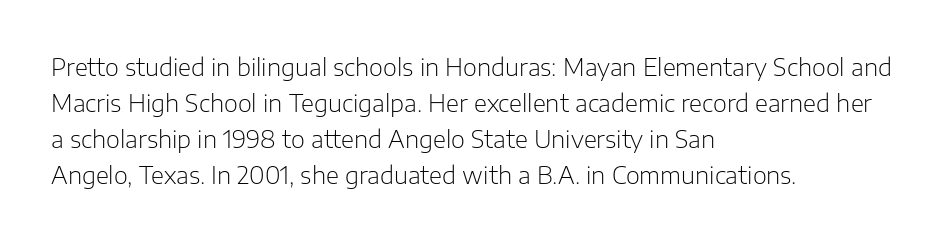
The image shows 24 px text type, upright; set left-aligned, normal line spacing (1.5x), normal letter spacing, not underlined.
